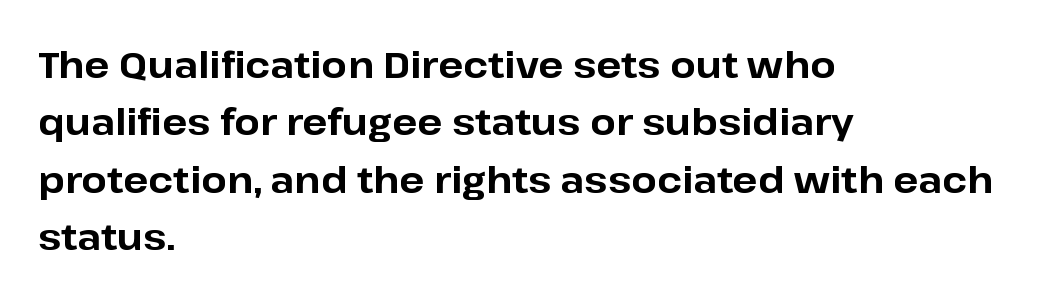
The image shows 37 px bold sans-serif type, upright; set left-aligned, normal line spacing (1.55x), normal letter spacing, not underlined; low stroke contrast and a medium x-height.
